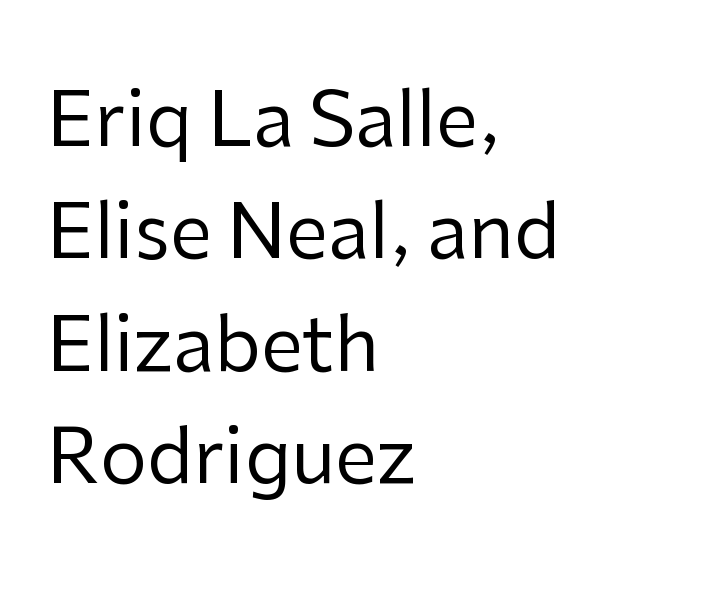
The image shows 75 px regular-weight sans-serif type, upright; set left-aligned, normal line spacing (1.5x), normal letter spacing, not underlined; low stroke contrast and a medium x-height.
